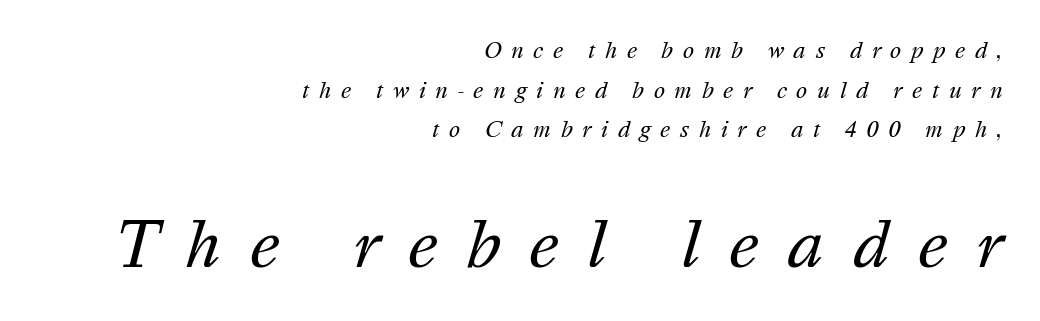
Here the designer chose a conventional face with non-uniform glyph widths. Larger block? The one below; the one above is distinctly smaller. Teacher's note: observe the even right margin — that is flush-right alignment. The letters are spread apart with noticeably loose tracking. The passage shown is not bold in any degree. The space directly below the letters is spotless.
